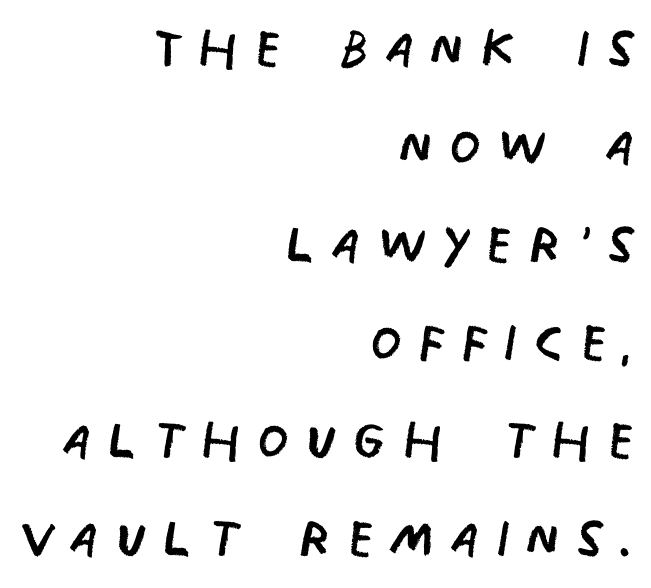
Does the type have serifs? No, each stem ends abruptly. The passage shown stacks its lines at a standard gap. The strip under each line holds only bare page. The face used here is proportionally spaced, like ordinary book or web type. This sample uses expanded letter spacing, leaving extra air between glyphs. Is the block centered? No — it sits flush against the right margin.
